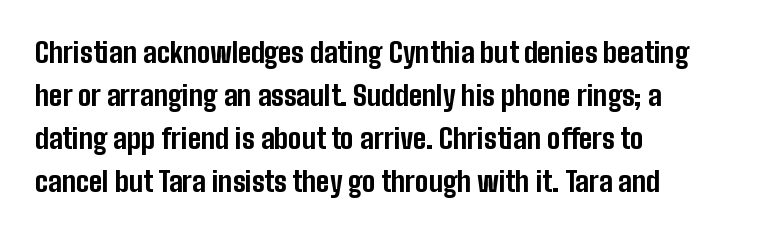
Q: Is the text bold? A: Yes.
Q: Is the text italic (slanted)? A: No, it is upright.
Q: Is the typeface a serif or a sans-serif typeface? A: Sans-serif.
Q: Is the text underlined? A: No.
Q: How is the paragraph aligned? A: Left-aligned.
Q: Is the spacing between letters normal or unusually wide? A: Normal.
Q: Is the spacing between lines tight, normal or loose? A: Normal.
Q: Width (condensed, normal, or wide)? A: Condensed.
Q: Stroke contrast? A: Low.
Q: x-height? A: Medium.
Q: Monospaced? A: No.
